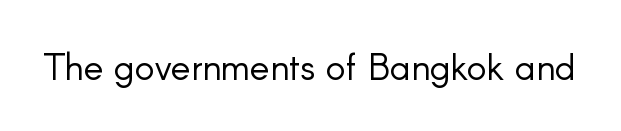
The image shows 37 px light sans-serif type, upright; set normal letter spacing, not underlined; low stroke contrast and a small x-height.
